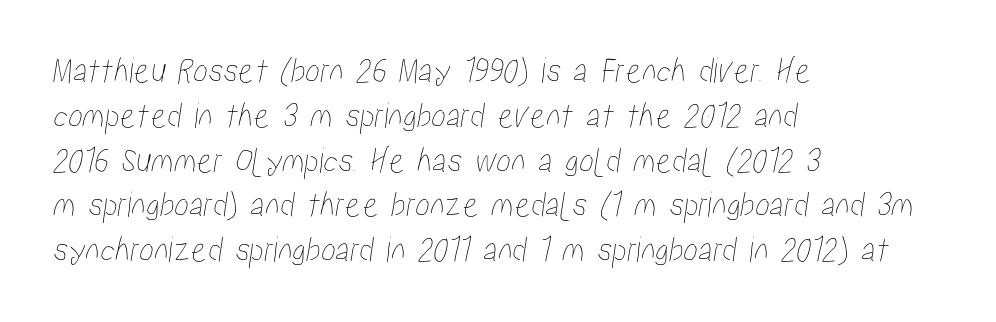
Glyph-to-glyph distance matches everyday printed text. Reading down the block, your eye returns to a fixed left position each line. Is this a fixed-width face? No — the glyphs have proportional, varying widths. The glyphs are unaccompanied by any horizontal stroke below them.
